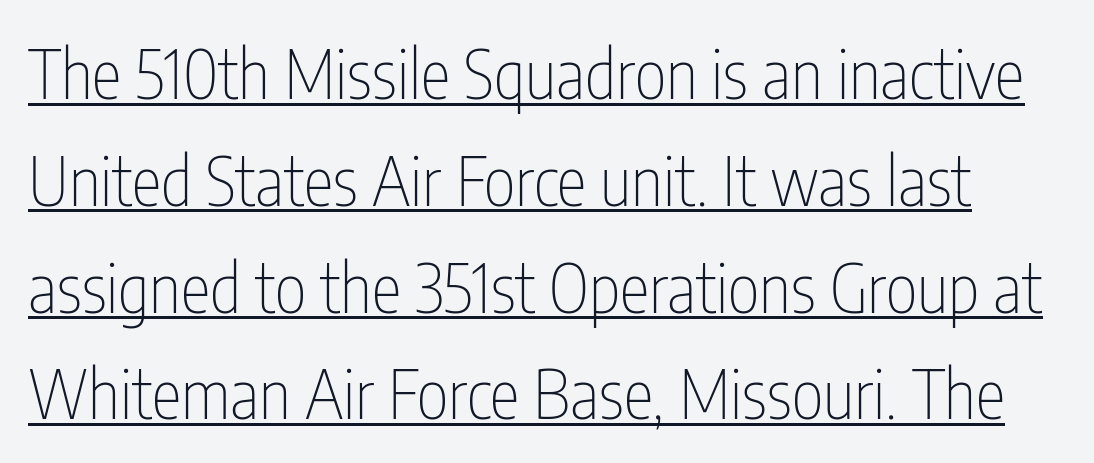
The lines sit at an ordinary, default distance from one another. This rendering employs a face without finishing strokes, i.e., a sans-serif. Descenders here cross a horizontal rule under the line. The letters look calm and open, with moderate or lighter stems. Each letter keeps its own natural width here, so spacing adapts to shape. Each word holds together tightly as a unit, with standard inter-letter gaps.
